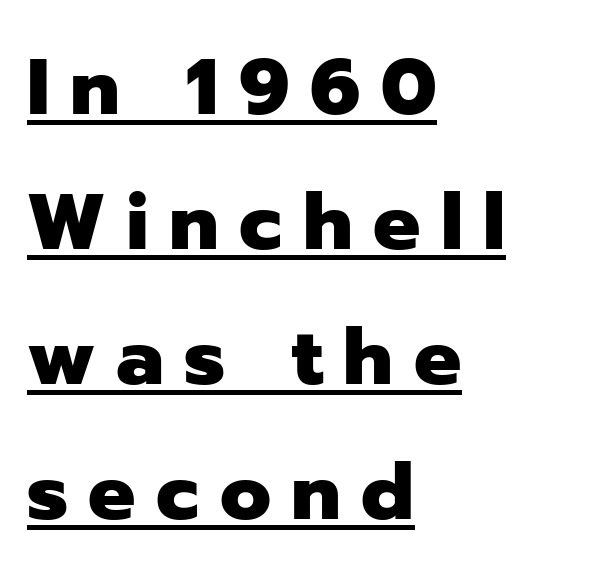
The passage shown is emphatically bold. Each word looks stretched out because of the extra space between its letters. Regarding serifs, this sample does without them. The font's upright variant was chosen for this text.
